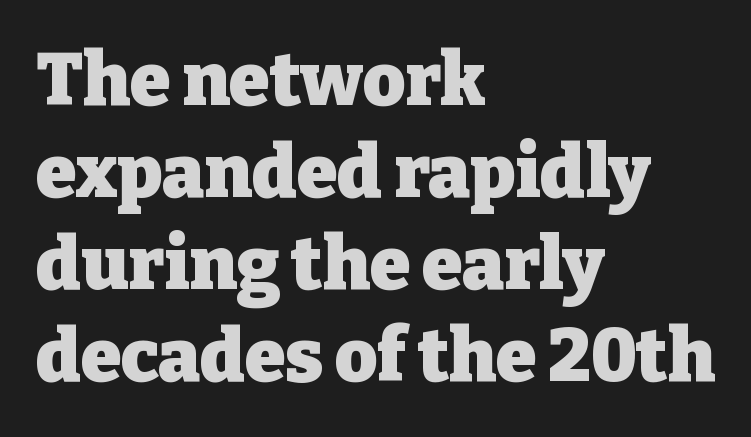
The image shows 73 px heavy serif type, upright; set left-aligned, normal line spacing (1.26x), normal letter spacing, not underlined; low stroke contrast and a medium x-height.
